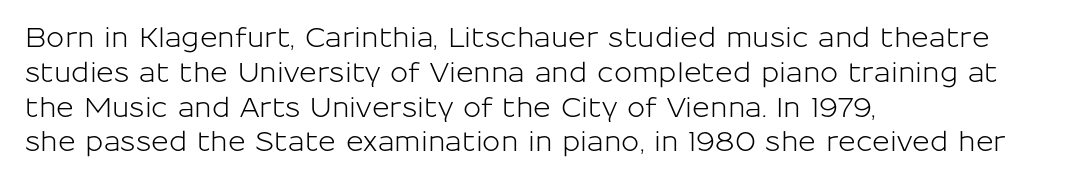
The image shows 27 px text type, upright; set left-aligned, normal line spacing (1.29x), normal letter spacing, not underlined.
